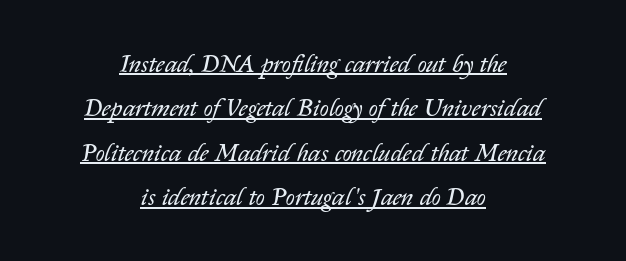
Q: Is the text bold? A: No.
Q: Is the text italic (slanted)? A: Yes, it leans right by about 14 degrees.
Q: Is the text underlined? A: Yes.
Q: How is the paragraph aligned? A: Centered.
Q: Is the spacing between letters normal or unusually wide? A: Normal.
